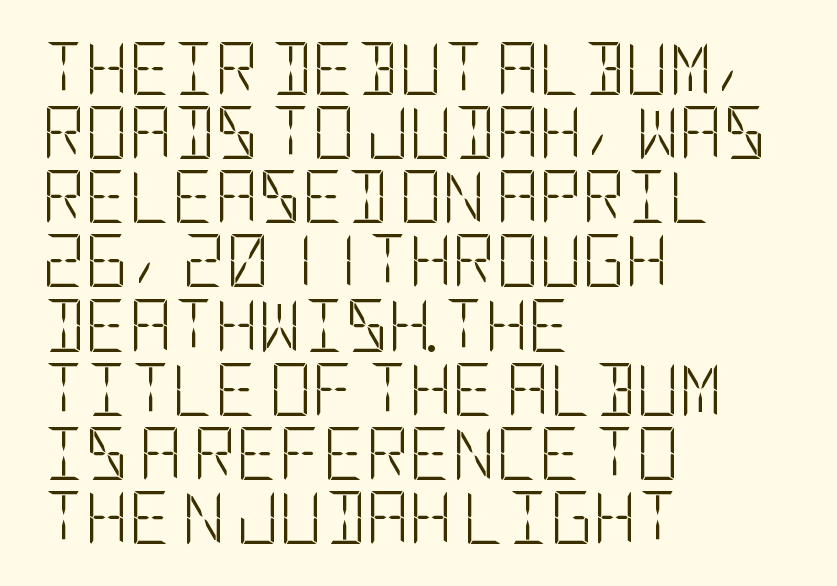
The image shows 53 px light, condensed sans-serif type, upright; set left-aligned, line spacing 1.21x, normal letter spacing, not underlined; low stroke contrast and a large x-height.
